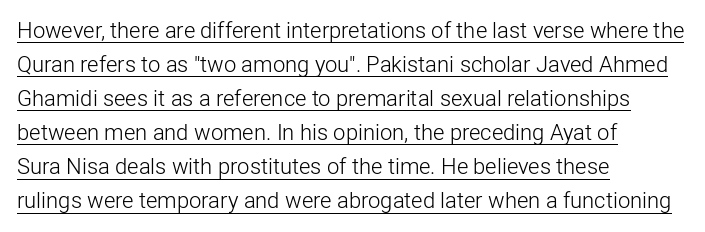
Q: Is the text bold? A: No.
Q: Is the text italic (slanted)? A: No, it is upright.
Q: Is the text underlined? A: Yes.
Q: How is the paragraph aligned? A: Left-aligned.
Q: Is the spacing between letters normal or unusually wide? A: Normal.
Q: Is the spacing between lines tight, normal or loose? A: Normal.
